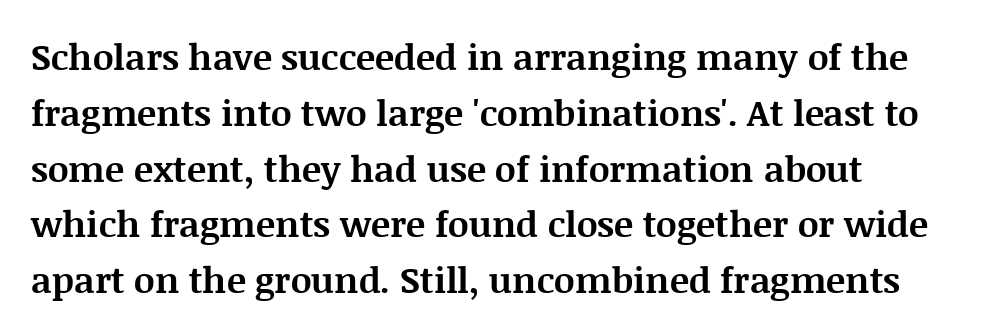
The image shows 36 px bold serif type, upright; set left-aligned, normal line spacing (1.55x), normal letter spacing, not underlined; medium stroke contrast and a large x-height.
